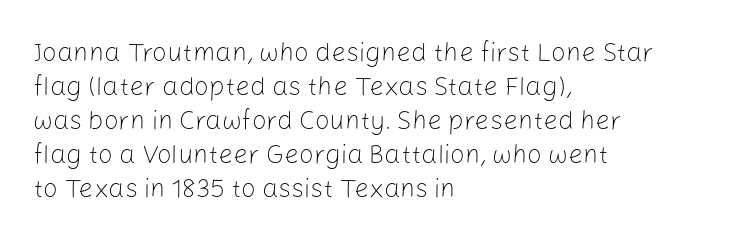
{"italic": "no", "bold": "no", "underline": "no", "align": "left", "line_spacing": "normal", "line_spacing_ratio": 1.31, "letter_spacing": "normal", "letter_spacing_em": 0.0, "glyph_px": 26}
